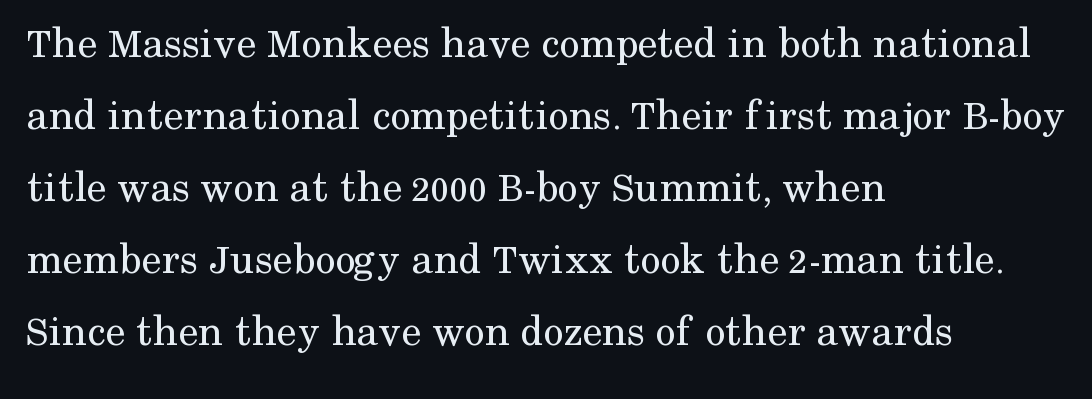
{"serif": "yes", "italic": "no", "bold": "no", "weight": "regular", "width": "normal", "stroke_contrast": "medium", "x_height": "medium", "monospaced": "no", "underline": "no", "align": "left", "line_spacing": "normal", "line_spacing_ratio": 1.6, "letter_spacing": "normal", "letter_spacing_em": 0.0, "glyph_px": 45}
